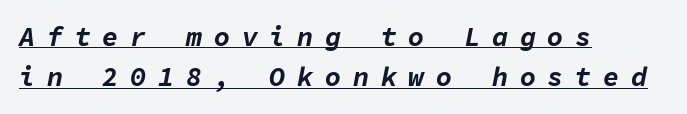
{"italic": "yes", "lean": "right", "slant_degrees": 11, "bold": "yes", "underline": "yes", "align": "left", "line_spacing": "normal", "line_spacing_ratio": 1.5, "letter_spacing": "wide", "letter_spacing_em": 0.43, "glyph_px": 27}
